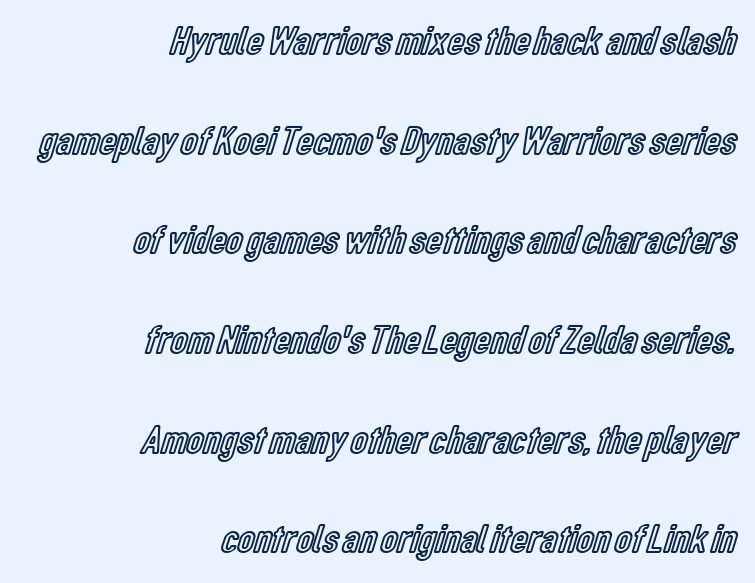
{"width": "condensed", "x_height": "medium", "monospaced": "no", "underline": "no", "align": "right", "line_spacing": "loose", "line_spacing_ratio": 2.43, "letter_spacing": "normal", "letter_spacing_em": 0.0, "glyph_px": 41}
